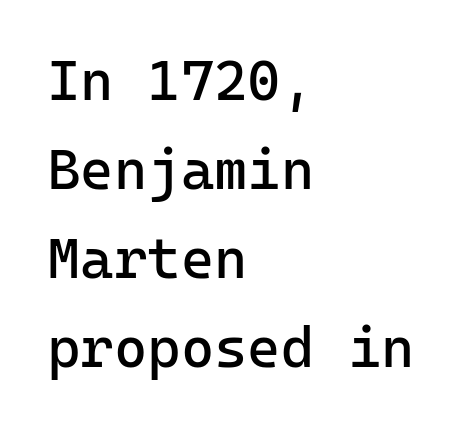
Q: Is the text bold? A: No.
Q: Is the text italic (slanted)? A: No, it is upright.
Q: Is the typeface a serif or a sans-serif typeface? A: Sans-serif.
Q: Is the text underlined? A: No.
Q: How is the paragraph aligned? A: Left-aligned.
Q: Is the spacing between letters normal or unusually wide? A: Normal.
Q: Is the spacing between lines tight, normal or loose? A: Normal.
Q: Width (condensed, normal, or wide)? A: Normal.
Q: Stroke contrast? A: Low.
Q: x-height? A: Medium.
Q: Monospaced? A: Yes.
